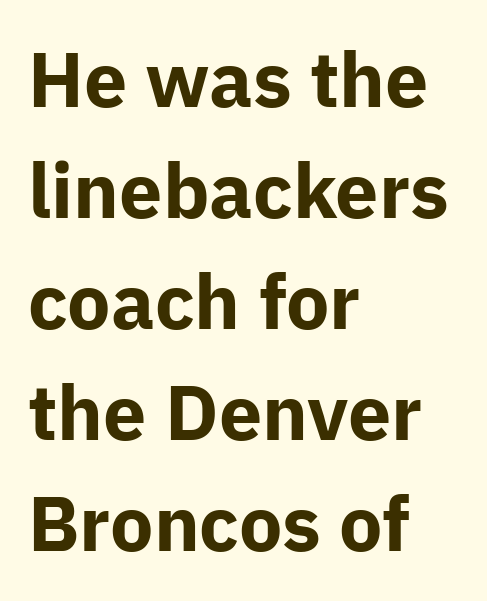
The image shows 77 px bold sans-serif type, upright; set left-aligned, normal line spacing (1.44x), normal letter spacing, not underlined; low stroke contrast and a medium x-height.
